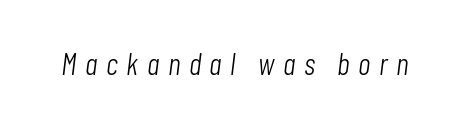
The baseline area is clear. The gaps between neighbouring characters are conspicuously large. Stem width sits at or under what a default text font uses. The rendering uses natural spacing where letterforms have individual widths. Posture: slanted.
